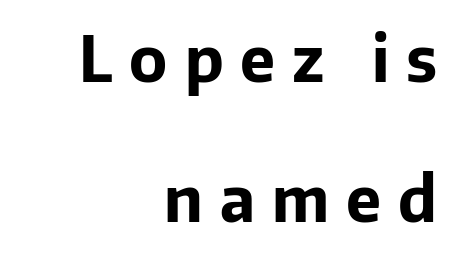
Q: Is the text bold? A: Yes.
Q: Is the text italic (slanted)? A: No, it is upright.
Q: Is the typeface a serif or a sans-serif typeface? A: Sans-serif.
Q: Is the text underlined? A: No.
Q: How is the paragraph aligned? A: Right-aligned.
Q: Is the spacing between letters normal or unusually wide? A: Unusually wide.
Q: Is the spacing between lines tight, normal or loose? A: Loose.
Q: Width (condensed, normal, or wide)? A: Normal.
Q: Stroke contrast? A: Low.
Q: x-height? A: Medium.
Q: Monospaced? A: No.
